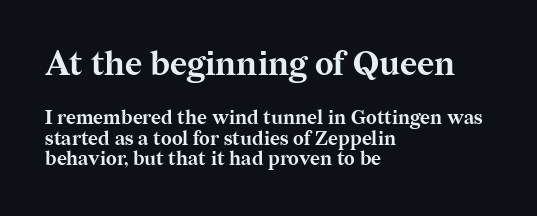
{"serif": "yes", "italic": "no", "bold": "yes", "weight": "bold", "width": "normal", "stroke_contrast": "medium", "x_height": "medium", "monospaced": "no", "underline": "no", "align": "left", "line_spacing": "tight", "line_spacing_ratio": 1.06, "letter_spacing": "normal", "letter_spacing_em": 0.0, "larger_block": "first", "size_ratio": 1.74, "glyph_px": 33}
